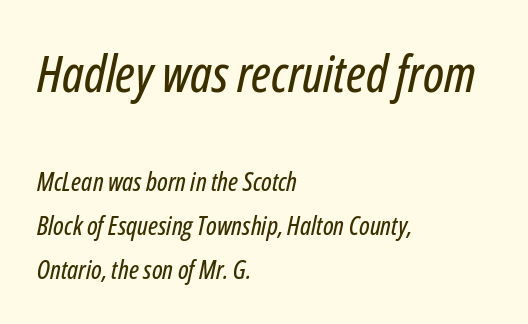
Beneath every word, the page is bare. Quick note: italic. The rendering keeps characters at their native spacing. Each line starts at the same left margin while the right side varies. Leading: standard.
